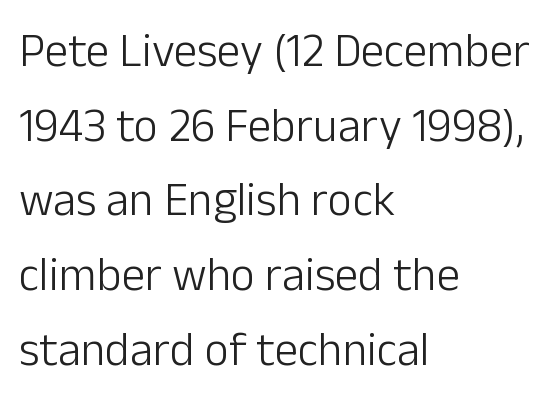
Rendered with straight, roman letterforms. Are there feet on the stems? There aren't — it's a sans. The typeface has the unassuming heft of standard copy or less. The rendering keeps characters at their native spacing. The passage shown is typed in a proportional face where columns would drift. Only glyphs here, with clear space below each row.
